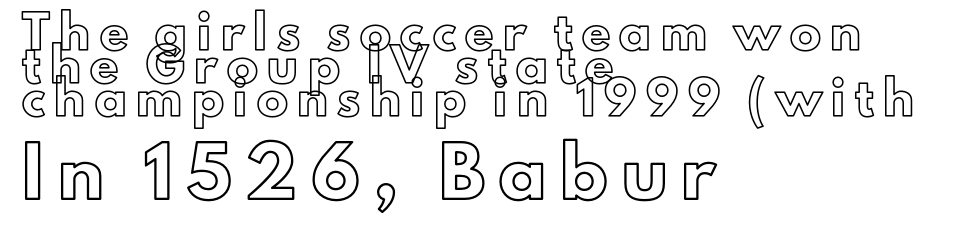
Q: Is the text italic (slanted)? A: No, it is upright.
Q: Is the text underlined? A: No.
Q: How is the paragraph aligned? A: Left-aligned.
Q: Is the spacing between letters normal or unusually wide? A: Unusually wide.
Q: Is the spacing between lines tight, normal or loose? A: Tight.
Q: Which block of text is set in a larger size, the first (top) or the second (bottom)? A: The second (bottom) one.
Q: Width (condensed, normal, or wide)? A: Normal.
Q: x-height? A: Small.
Q: Monospaced? A: No.
